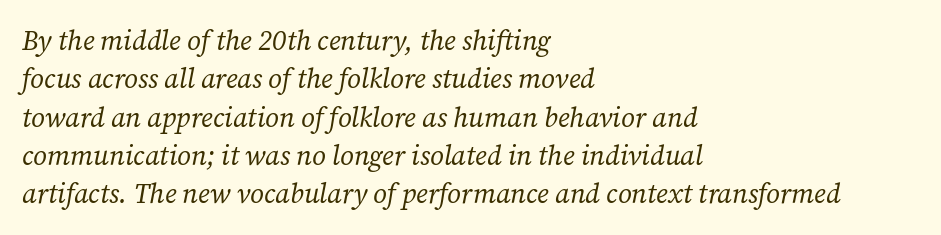
Q: Is the text bold? A: No.
Q: Is the text italic (slanted)? A: Yes, it leans right by about 12 degrees.
Q: Is the text underlined? A: No.
Q: How is the paragraph aligned? A: Left-aligned.
Q: Is the spacing between letters normal or unusually wide? A: Normal.
Q: Is the spacing between lines tight, normal or loose? A: Normal.
